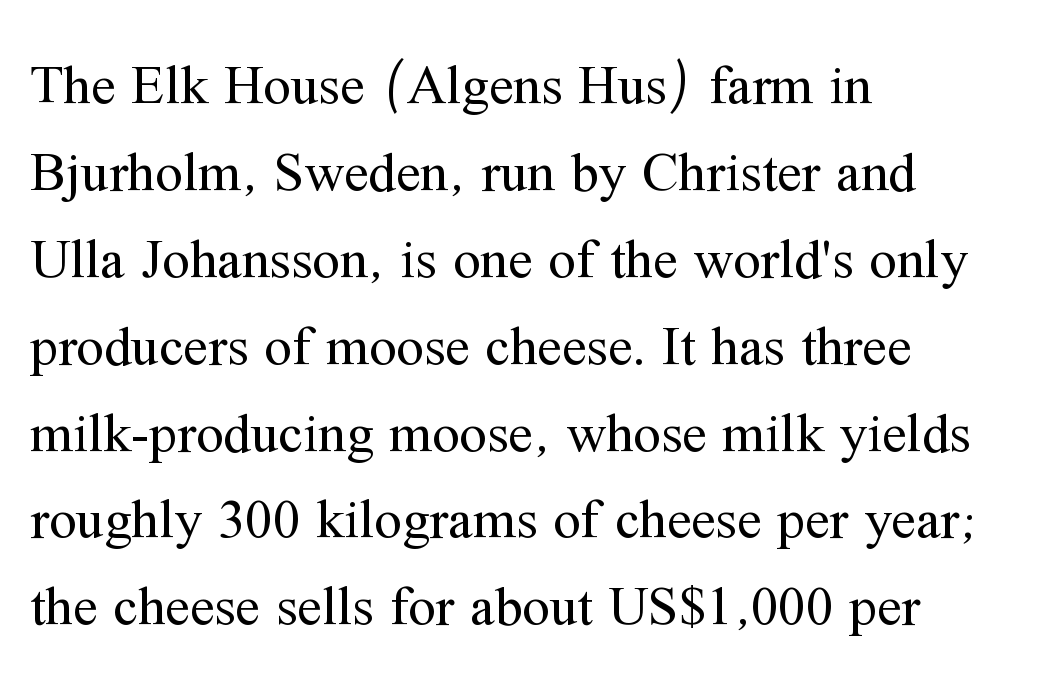
The image shows 55 px regular-weight serif type, upright; set left-aligned, normal line spacing (1.58x), normal letter spacing, not underlined; medium stroke contrast and a medium x-height.
